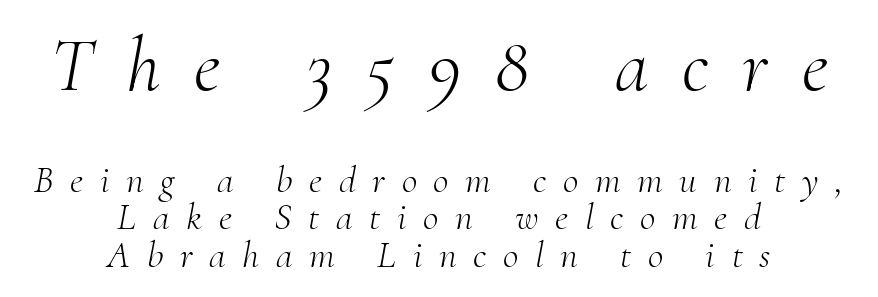
{"serif": "yes", "italic": "yes", "lean": "right", "slant_degrees": 10, "bold": "no", "weight": "light", "width": "normal", "stroke_contrast": "medium", "x_height": "small", "monospaced": "no", "underline": "no", "align": "center", "line_spacing": "tight", "line_spacing_ratio": 0.99, "letter_spacing": "wide", "letter_spacing_em": 0.44, "larger_block": "first", "size_ratio": 2.03, "glyph_px": 77}
